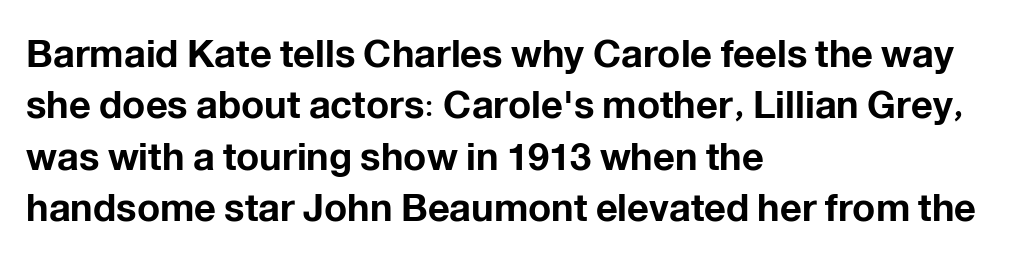
Q: Is the text bold? A: Yes.
Q: Is the text italic (slanted)? A: No, it is upright.
Q: Is the typeface a serif or a sans-serif typeface? A: Sans-serif.
Q: Is the text underlined? A: No.
Q: How is the paragraph aligned? A: Left-aligned.
Q: Is the spacing between letters normal or unusually wide? A: Normal.
Q: Is the spacing between lines tight, normal or loose? A: Normal.
Q: Width (condensed, normal, or wide)? A: Normal.
Q: Stroke contrast? A: Low.
Q: x-height? A: Medium.
Q: Monospaced? A: No.
